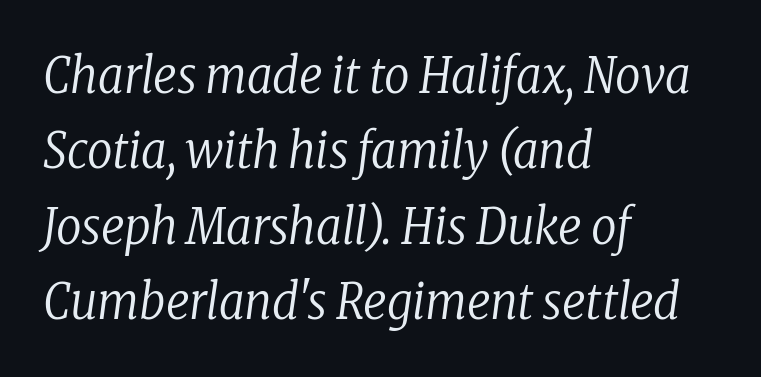
Q: Is the text bold? A: No.
Q: Is the text italic (slanted)? A: Yes, it leans right by about 8 degrees.
Q: Is the typeface a serif or a sans-serif typeface? A: Serif.
Q: Is the text underlined? A: No.
Q: How is the paragraph aligned? A: Left-aligned.
Q: Is the spacing between letters normal or unusually wide? A: Normal.
Q: Is the spacing between lines tight, normal or loose? A: Normal.
Q: Width (condensed, normal, or wide)? A: Condensed.
Q: Stroke contrast? A: Low.
Q: x-height? A: Medium.
Q: Monospaced? A: No.
